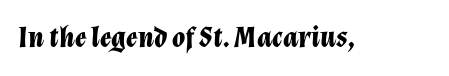
Q: Is the text bold? A: Yes.
Q: Is the text italic (slanted)? A: Yes, it leans right by about 12 degrees.
Q: Is the text underlined? A: No.
Q: Is the spacing between letters normal or unusually wide? A: Normal.
Q: Width (condensed, normal, or wide)? A: Normal.
Q: Stroke contrast? A: Low.
Q: x-height? A: Medium.
Q: Monospaced? A: No.
